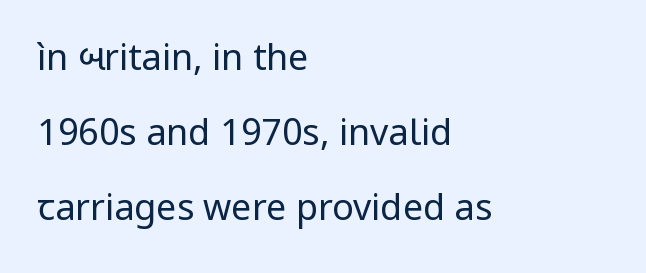
The image shows 36 px regular-weight sans-serif type, upright; set left-aligned, loose line spacing (2.09x), normal letter spacing, not underlined; low stroke contrast and a medium x-height.
